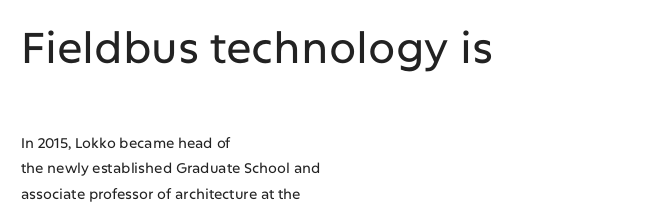
A typesetter would call this zero additional tracking. Bare-footed words on every line. This rendering employs a face without finishing strokes, i.e., a sans-serif. Characters remain perfectly vertical along every line.
